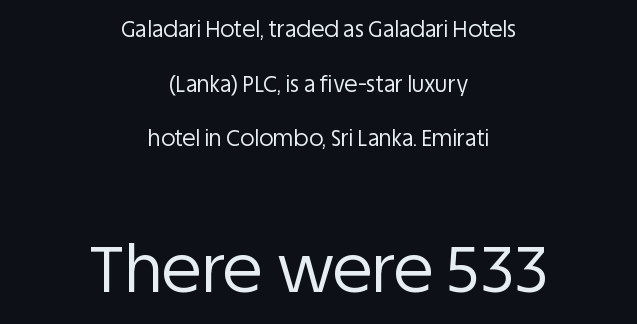
{"serif": "no", "italic": "no", "bold": "no", "weight": "regular", "width": "normal", "stroke_contrast": "low", "x_height": "large", "monospaced": "no", "underline": "no", "align": "center", "line_spacing": "loose", "line_spacing_ratio": 2.48, "letter_spacing": "normal", "letter_spacing_em": 0.0, "larger_block": "second", "size_ratio": 2.95, "glyph_px": 65}
